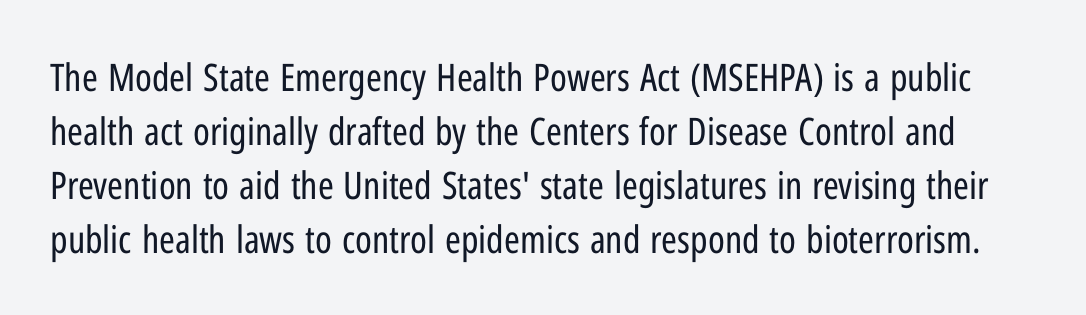
{"serif": "no", "italic": "no", "bold": "no", "weight": "regular", "width": "condensed", "stroke_contrast": "low", "x_height": "medium", "monospaced": "no", "underline": "no", "line_spacing": "normal", "line_spacing_ratio": 1.42, "letter_spacing": "normal", "letter_spacing_em": 0.0, "glyph_px": 38}
